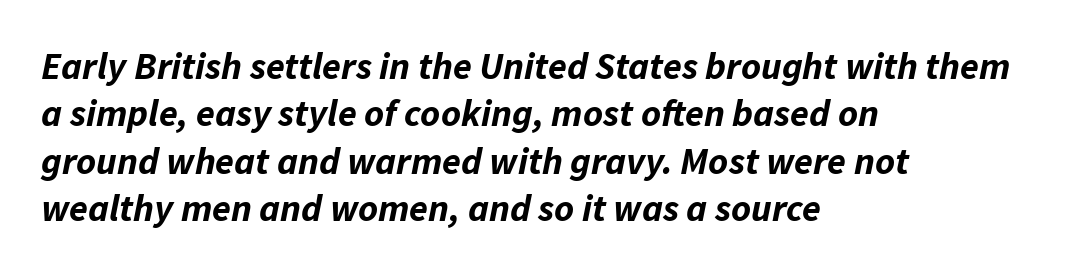
{"italic": "yes", "lean": "right", "slant_degrees": 11, "bold": "yes", "weight": "bold", "width": "normal", "stroke_contrast": "low", "x_height": "medium", "monospaced": "no", "underline": "no", "align": "left", "line_spacing": "normal", "line_spacing_ratio": 1.25, "letter_spacing": "normal", "letter_spacing_em": 0.0, "glyph_px": 38}
